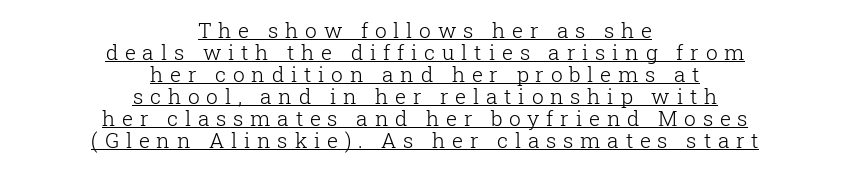
Q: Is the text bold? A: No.
Q: Is the text italic (slanted)? A: No, it is upright.
Q: Is the text underlined? A: Yes.
Q: How is the paragraph aligned? A: Centered.
Q: Is the spacing between letters normal or unusually wide? A: Unusually wide.
Q: Is the spacing between lines tight, normal or loose? A: Tight.
